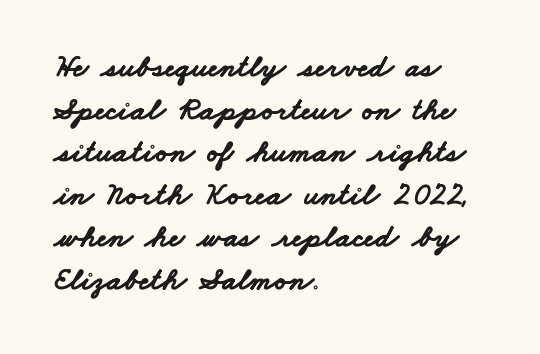
Q: Is the text bold? A: Yes.
Q: Is the typeface a serif or a sans-serif typeface? A: Sans-serif.
Q: Is the text underlined? A: No.
Q: How is the paragraph aligned? A: Left-aligned.
Q: Is the spacing between letters normal or unusually wide? A: Normal.
Q: Is the spacing between lines tight, normal or loose? A: Normal.
Q: Width (condensed, normal, or wide)? A: Wide.
Q: Stroke contrast? A: Low.
Q: x-height? A: Small.
Q: Monospaced? A: No.
